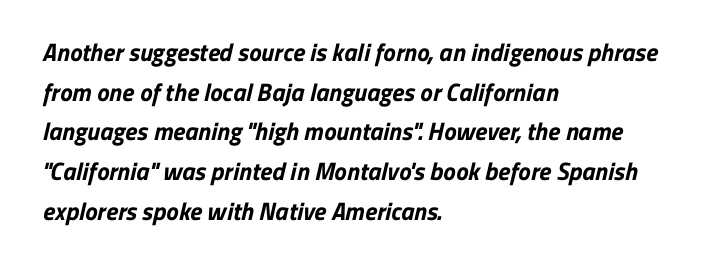
{"bold": "yes", "underline": "no", "align": "left", "line_spacing": "normal", "line_spacing_ratio": 1.59, "letter_spacing": "normal", "letter_spacing_em": 0.0, "glyph_px": 25}
